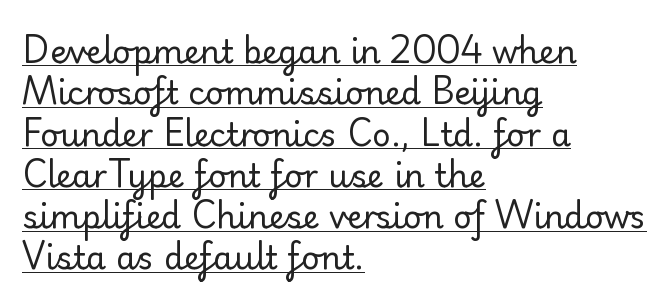
What stands out about the letter spacing? Nothing — it is the standard amount. The string is rendered with underlining switched on. Vertical strokes here are truly vertical. Looks like regular typesetting: each glyph gets only the width it needs. Stroke thickness stays within the range of a standard reading face or lighter. Little horizontal feet cap the strokes, marking this as serif type.
